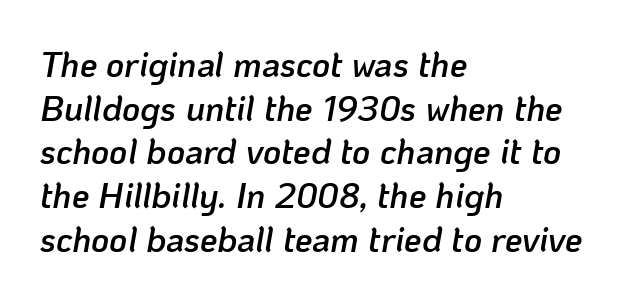
The image shows 35 px semibold type, italic (leaning right); set left-aligned, normal line spacing (1.25x), normal letter spacing, not underlined; low stroke contrast and a medium x-height.
